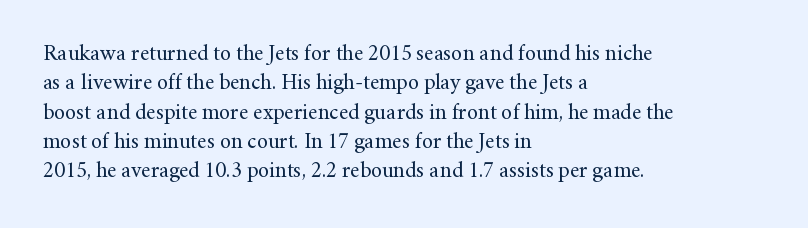
The image shows 22 px text type, upright; set left-aligned, normal line spacing (1.33x), normal letter spacing, not underlined.
